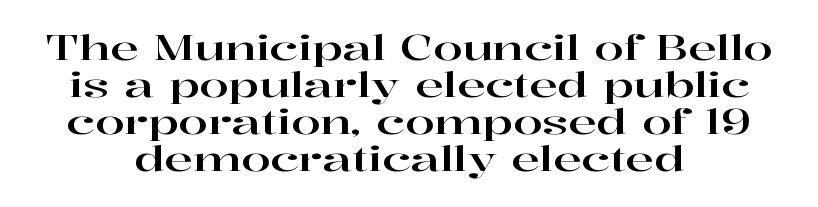
The image shows 34 px wide serif type, upright; set centered, tight line spacing (1.09x), normal letter spacing, not underlined; high stroke contrast and a medium x-height.
